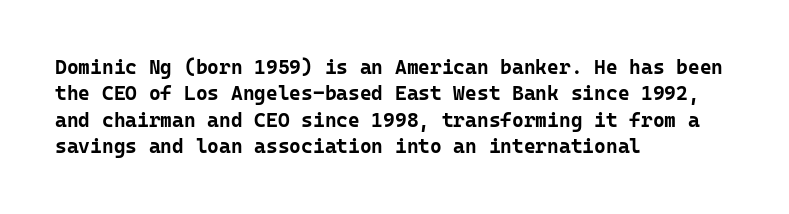
{"italic": "no", "bold": "yes", "underline": "no", "align": "left", "line_spacing": "normal", "line_spacing_ratio": 1.32, "letter_spacing": "normal", "letter_spacing_em": 0.0, "glyph_px": 20}
